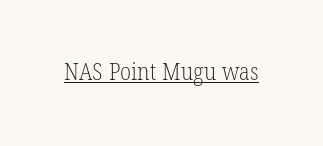
Q: Is the text bold? A: No.
Q: Is the text underlined? A: Yes.
Q: Is the spacing between letters normal or unusually wide? A: Normal.
